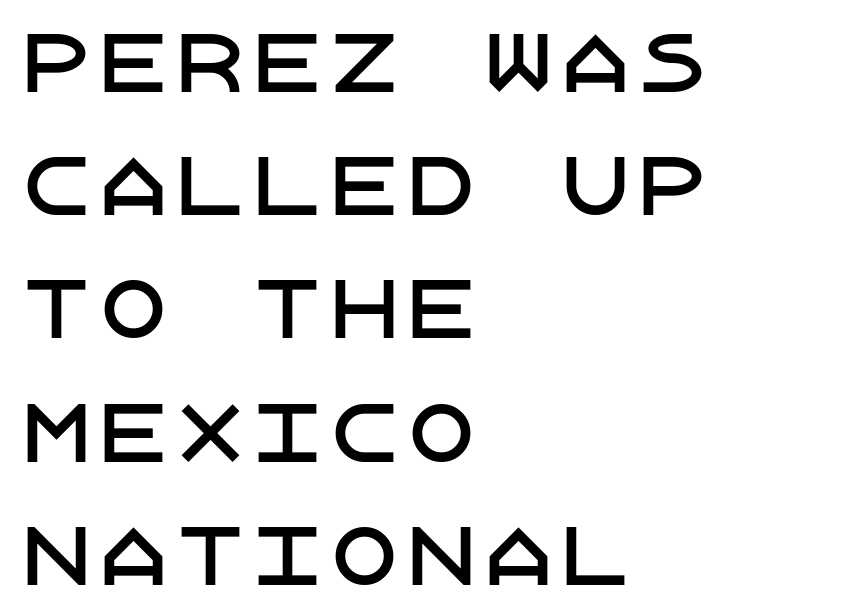
{"serif": "no", "italic": "no", "width": "normal", "stroke_contrast": "low", "x_height": "large", "underline": "no", "align": "left", "line_spacing": "normal", "line_spacing_ratio": 1.6, "letter_spacing": "normal", "letter_spacing_em": 0.0, "glyph_px": 77}
